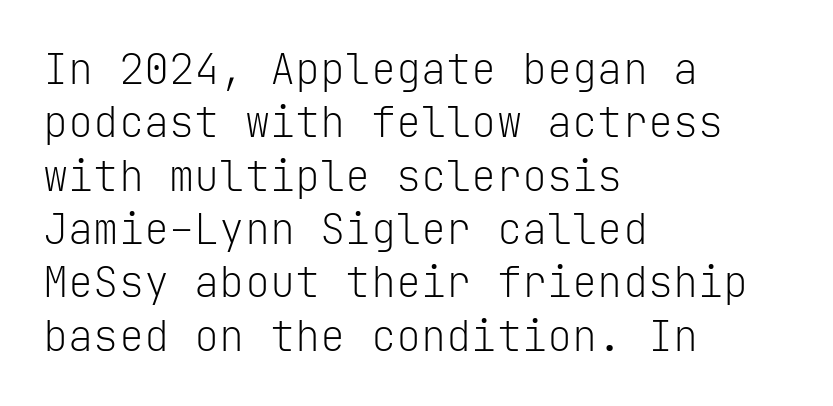
The image shows 42 px light sans-serif type, upright, monospaced; set left-aligned, normal line spacing (1.27x), normal letter spacing, not underlined; low stroke contrast and a medium x-height.
